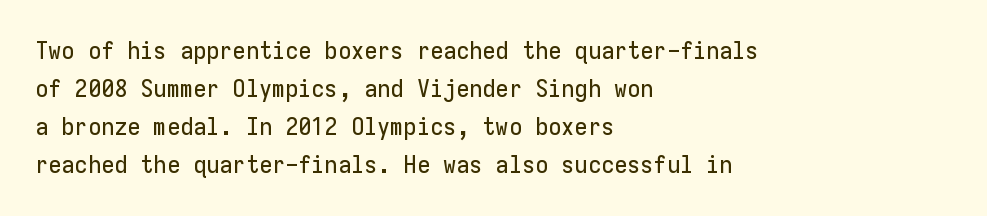
Q: Is the text italic (slanted)? A: No, it is upright.
Q: Is the text underlined? A: No.
Q: How is the paragraph aligned? A: Left-aligned.
Q: Is the spacing between letters normal or unusually wide? A: Normal.
Q: Is the spacing between lines tight, normal or loose? A: Normal.
